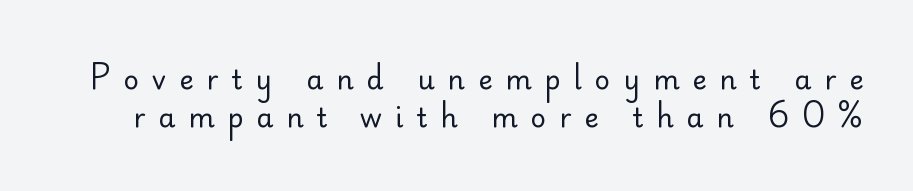
{"italic": "no", "bold": "no", "underline": "no", "line_spacing": "normal", "line_spacing_ratio": 1.4, "letter_spacing": "wide", "letter_spacing_em": 0.48, "glyph_px": 27}
